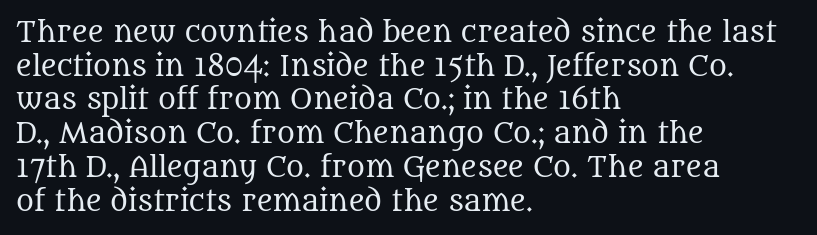
Q: Is the text bold? A: No.
Q: Is the text italic (slanted)? A: No, it is upright.
Q: Is the text underlined? A: No.
Q: How is the paragraph aligned? A: Left-aligned.
Q: Is the spacing between letters normal or unusually wide? A: Normal.
Q: Is the spacing between lines tight, normal or loose? A: Normal.
